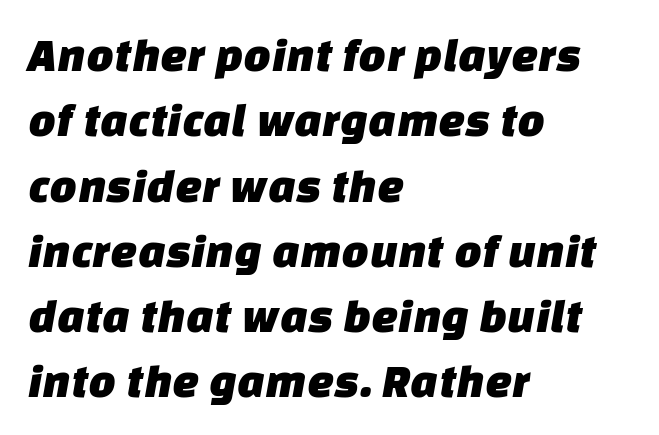
Q: Is the typeface a serif or a sans-serif typeface? A: Sans-serif.
Q: Is the text underlined? A: No.
Q: How is the paragraph aligned? A: Left-aligned.
Q: Is the spacing between letters normal or unusually wide? A: Normal.
Q: Is the spacing between lines tight, normal or loose? A: Normal.
Q: Width (condensed, normal, or wide)? A: Normal.
Q: Stroke contrast? A: Low.
Q: x-height? A: Large.
Q: Monospaced? A: No.
